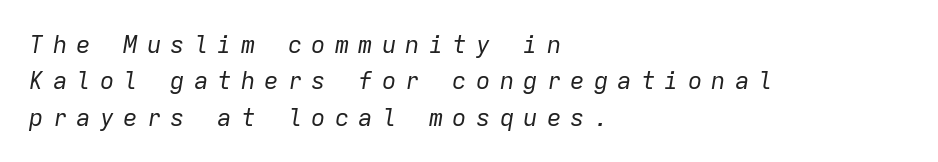
Q: Is the text bold? A: No.
Q: Is the text italic (slanted)? A: Yes, it leans right by about 9 degrees.
Q: Is the text underlined? A: No.
Q: How is the paragraph aligned? A: Left-aligned.
Q: Is the spacing between letters normal or unusually wide? A: Unusually wide.
Q: Is the spacing between lines tight, normal or loose? A: Normal.
